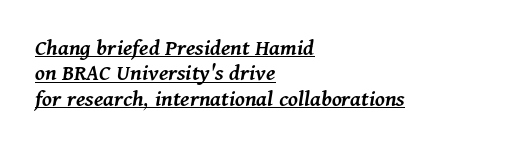
Q: Is the text bold? A: Semi-bold.
Q: Is the text italic (slanted)? A: Yes, it leans right by about 11 degrees.
Q: Is the text underlined? A: Yes.
Q: How is the paragraph aligned? A: Left-aligned.
Q: Is the spacing between letters normal or unusually wide? A: Normal.
Q: Is the spacing between lines tight, normal or loose? A: Tight.
